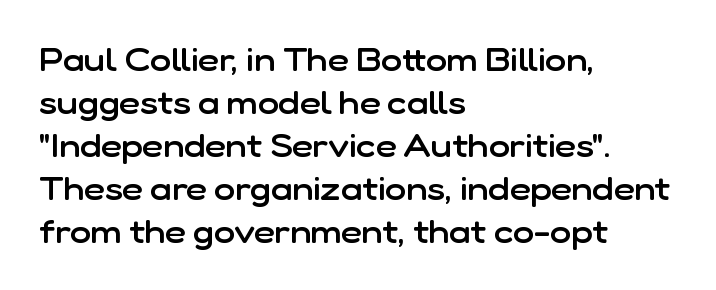
{"serif": "no", "italic": "no", "bold": "semi", "weight": "semibold", "width": "normal", "stroke_contrast": "low", "x_height": "medium", "monospaced": "no", "underline": "no", "align": "left", "line_spacing": "normal", "line_spacing_ratio": 1.34, "letter_spacing": "normal", "letter_spacing_em": 0.0, "glyph_px": 32}
